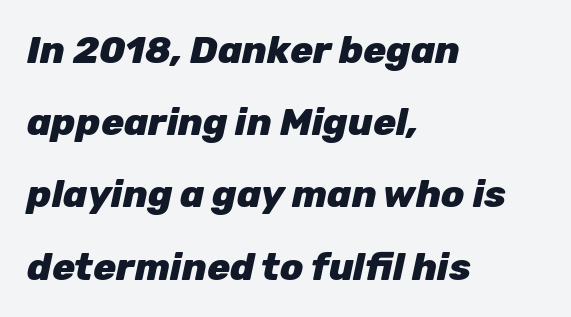
{"italic": "yes", "lean": "right", "slant_degrees": 12, "bold": "yes", "weight": "heavy", "width": "normal", "stroke_contrast": "low", "x_height": "medium", "monospaced": "no", "underline": "no", "align": "left", "line_spacing": "loose", "line_spacing_ratio": 1.9, "letter_spacing": "normal", "letter_spacing_em": 0.0, "glyph_px": 38}
